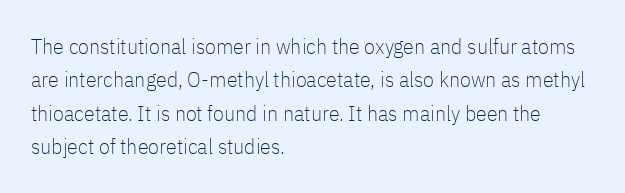
Q: Is the text bold? A: No.
Q: Is the text italic (slanted)? A: No, it is upright.
Q: Is the text underlined? A: No.
Q: How is the paragraph aligned? A: Left-aligned.
Q: Is the spacing between letters normal or unusually wide? A: Normal.
Q: Is the spacing between lines tight, normal or loose? A: Normal.
